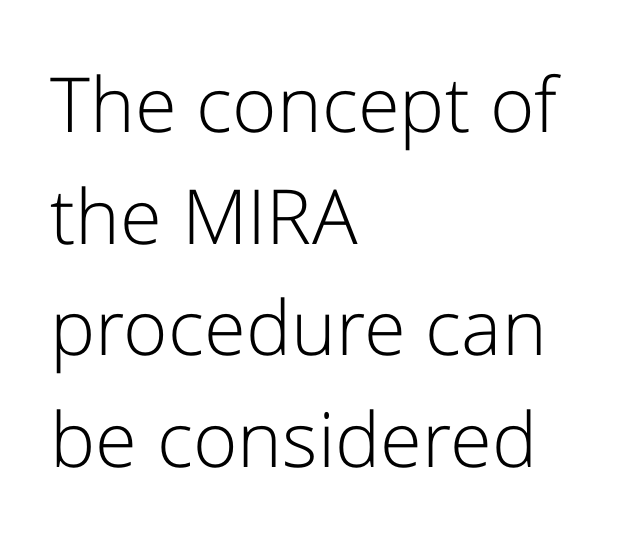
{"serif": "no", "italic": "no", "bold": "no", "weight": "light", "width": "normal", "stroke_contrast": "low", "x_height": "medium", "monospaced": "no", "underline": "no", "align": "left", "line_spacing": "normal", "line_spacing_ratio": 1.47, "letter_spacing": "normal", "letter_spacing_em": 0.0, "glyph_px": 76}
